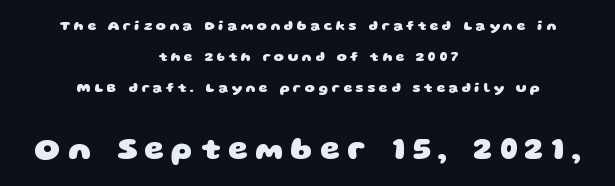
The image shows 31 px heavy, wide sans-serif type; set centered, loose line spacing (2.21x), unusually wide letter spacing (+0.25 em), not underlined; the second (bottom) block is 2.21x larger; low stroke contrast and a large x-height.
